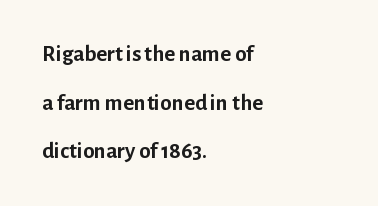
{"italic": "no", "bold": "yes", "underline": "no", "align": "left", "line_spacing": "loose", "line_spacing_ratio": 2.11, "letter_spacing": "normal", "letter_spacing_em": 0.0, "glyph_px": 23}
